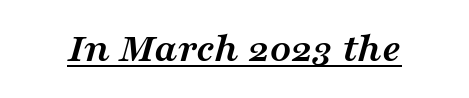
{"serif": "yes", "italic": "yes", "lean": "right", "slant_degrees": 16, "bold": "yes", "weight": "semibold", "width": "wide", "stroke_contrast": "medium", "x_height": "medium", "monospaced": "no", "underline": "yes", "letter_spacing": "normal", "letter_spacing_em": 0.0, "glyph_px": 42}
